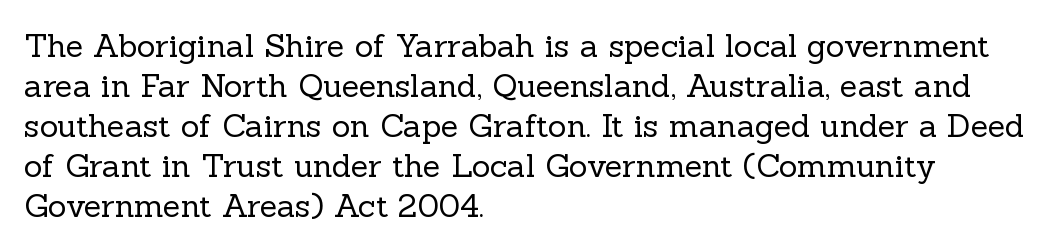
The image shows 32 px regular-weight serif type, upright; set left-aligned, normal line spacing (1.25x), normal letter spacing, not underlined; a medium x-height.
